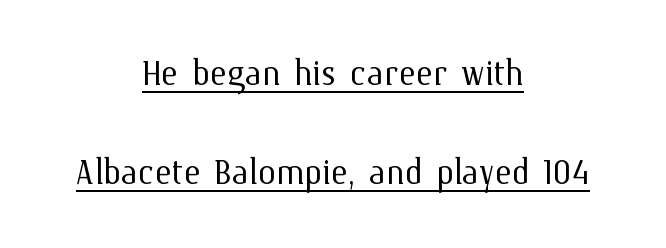
{"italic": "no", "bold": "no", "weight": "light", "width": "normal", "stroke_contrast": "medium", "x_height": "medium", "monospaced": "no", "underline": "yes", "align": "center", "line_spacing": "loose", "line_spacing_ratio": 2.21, "letter_spacing": "normal", "letter_spacing_em": 0.0, "glyph_px": 45}
